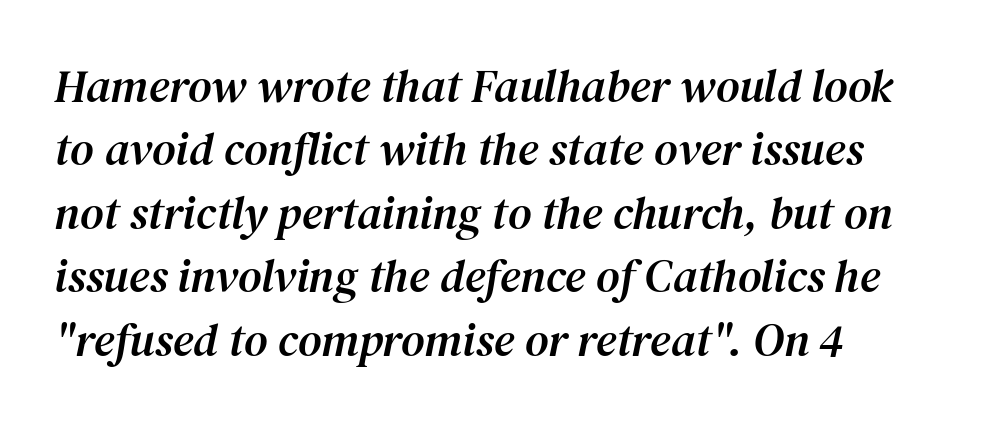
Q: Is the text italic (slanted)? A: Yes, it leans right by about 12 degrees.
Q: Is the typeface a serif or a sans-serif typeface? A: Serif.
Q: Is the text underlined? A: No.
Q: Is the spacing between letters normal or unusually wide? A: Normal.
Q: Is the spacing between lines tight, normal or loose? A: Normal.
Q: Width (condensed, normal, or wide)? A: Normal.
Q: Stroke contrast? A: Medium.
Q: x-height? A: Medium.
Q: Monospaced? A: No.
